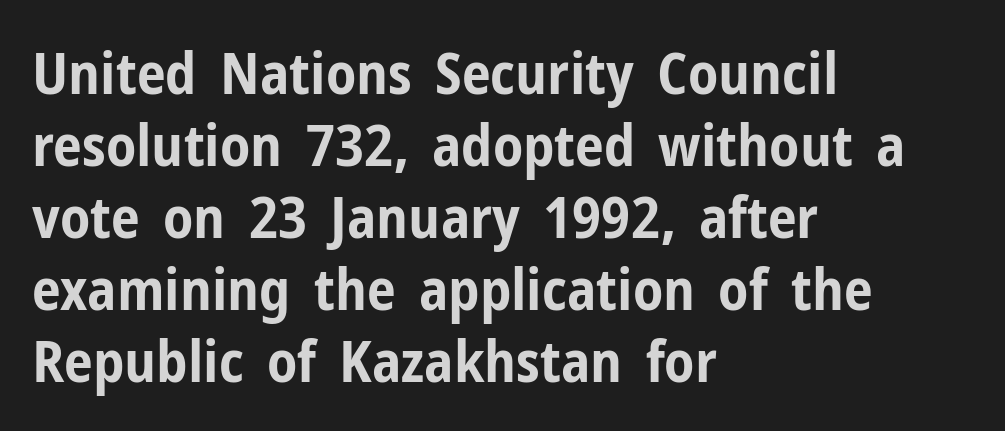
Q: Is the text bold? A: Yes.
Q: Is the text italic (slanted)? A: No, it is upright.
Q: Is the typeface a serif or a sans-serif typeface? A: Sans-serif.
Q: Is the text underlined? A: No.
Q: How is the paragraph aligned? A: Left-aligned.
Q: Is the spacing between letters normal or unusually wide? A: Normal.
Q: Width (condensed, normal, or wide)? A: Condensed.
Q: Stroke contrast? A: Low.
Q: x-height? A: Medium.
Q: Monospaced? A: No.
